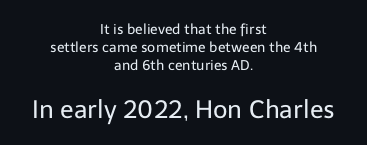
{"italic": "no", "bold": "no", "underline": "no", "align": "center", "line_spacing": "normal", "line_spacing_ratio": 1.28, "letter_spacing": "normal", "letter_spacing_em": 0.0, "larger_block": "second", "size_ratio": 1.79, "glyph_px": 25}
